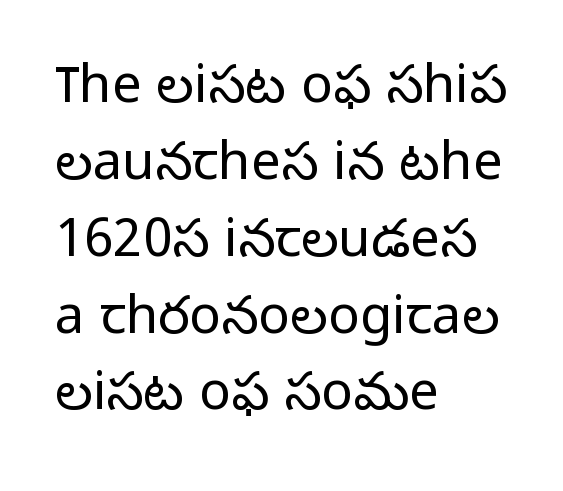
Line spacing here is normal. This sample has the flowing, uneven cadence of proportional lettering. Unlike a traditional serif, this face leaves its strokes unadorned. Stems here are at most as thick as an everyday book face. The area under the type is left untouched.
